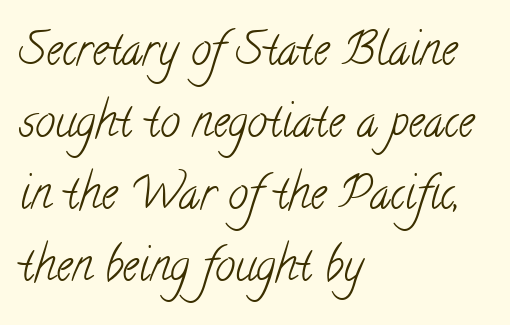
Q: Is the text bold? A: No.
Q: Is the typeface a serif or a sans-serif typeface? A: Serif.
Q: Is the text underlined? A: No.
Q: How is the paragraph aligned? A: Left-aligned.
Q: Is the spacing between letters normal or unusually wide? A: Normal.
Q: Is the spacing between lines tight, normal or loose? A: Normal.
Q: Width (condensed, normal, or wide)? A: Condensed.
Q: Stroke contrast? A: Low.
Q: x-height? A: Small.
Q: Monospaced? A: No.
